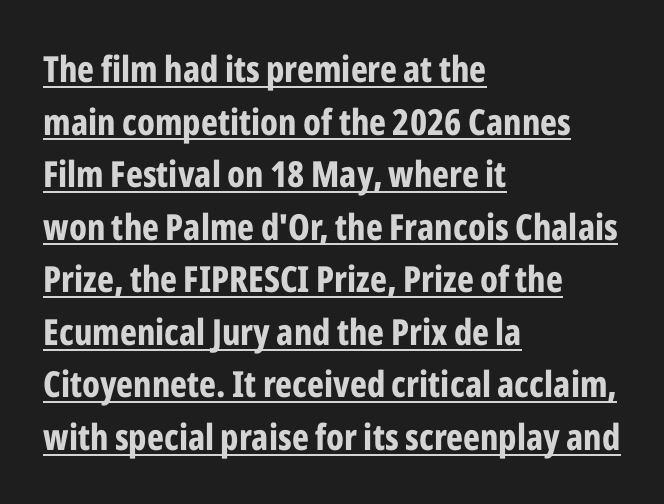
The image shows 36 px bold, condensed sans-serif type, upright; set left-aligned, normal line spacing (1.46x), normal letter spacing, underlined; low stroke contrast and a medium x-height.
